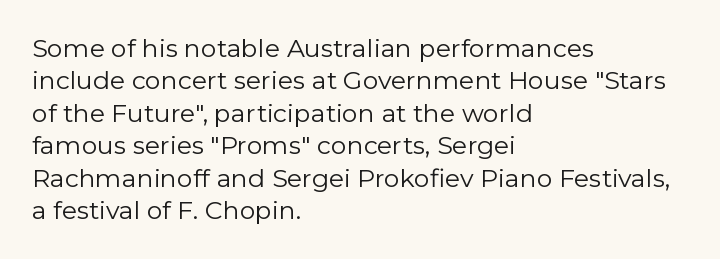
{"italic": "no", "bold": "no", "underline": "no", "align": "left", "line_spacing": "normal", "line_spacing_ratio": 1.3, "letter_spacing": "normal", "letter_spacing_em": 0.0, "glyph_px": 25}
